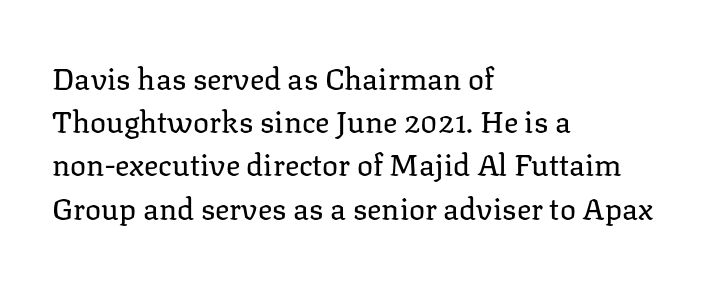
Q: Is the text bold? A: No.
Q: Is the text italic (slanted)? A: No, it is upright.
Q: Is the typeface a serif or a sans-serif typeface? A: Serif.
Q: Is the text underlined? A: No.
Q: How is the paragraph aligned? A: Left-aligned.
Q: Is the spacing between letters normal or unusually wide? A: Normal.
Q: Is the spacing between lines tight, normal or loose? A: Normal.
Q: Width (condensed, normal, or wide)? A: Normal.
Q: Stroke contrast? A: Low.
Q: x-height? A: Medium.
Q: Monospaced? A: No.
